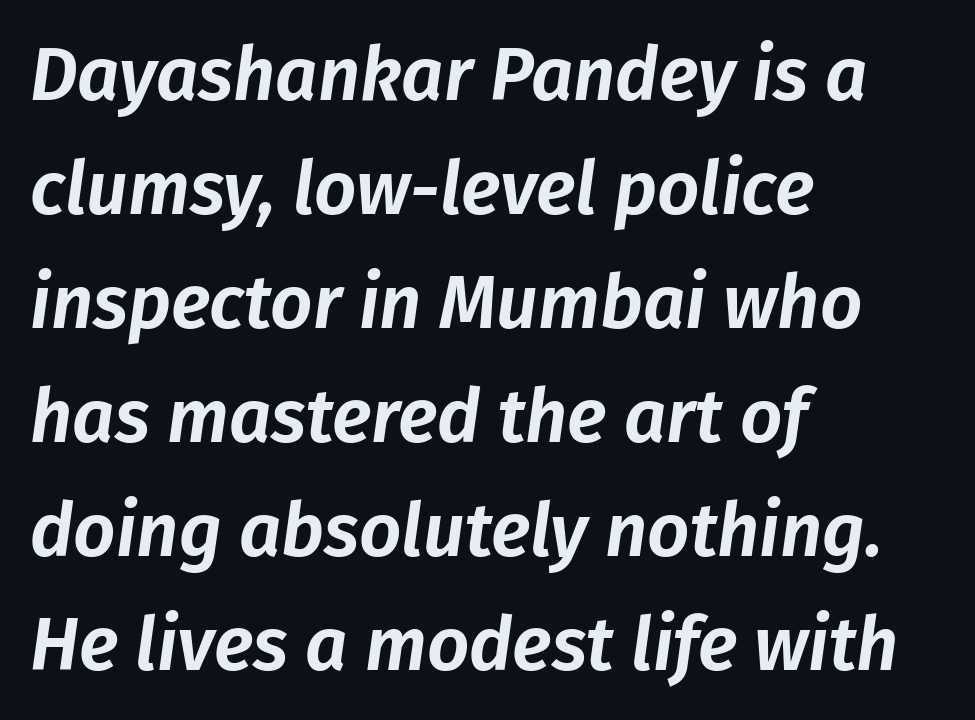
{"italic": "yes", "lean": "right", "slant_degrees": 8, "width": "normal", "stroke_contrast": "low", "x_height": "medium", "monospaced": "no", "underline": "no", "align": "left", "line_spacing": "normal", "line_spacing_ratio": 1.54, "letter_spacing": "normal", "letter_spacing_em": 0.0, "glyph_px": 74}
